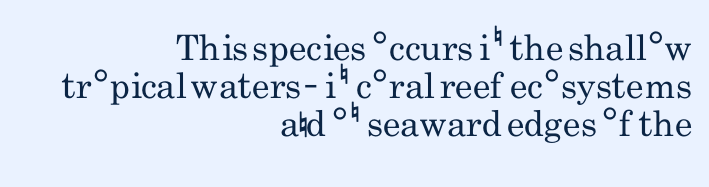
The image shows 35 px regular-weight, condensed sans-serif type, upright; set right-aligned, tight line spacing (1.08x), normal letter spacing, not underlined; low stroke contrast and a small x-height.
